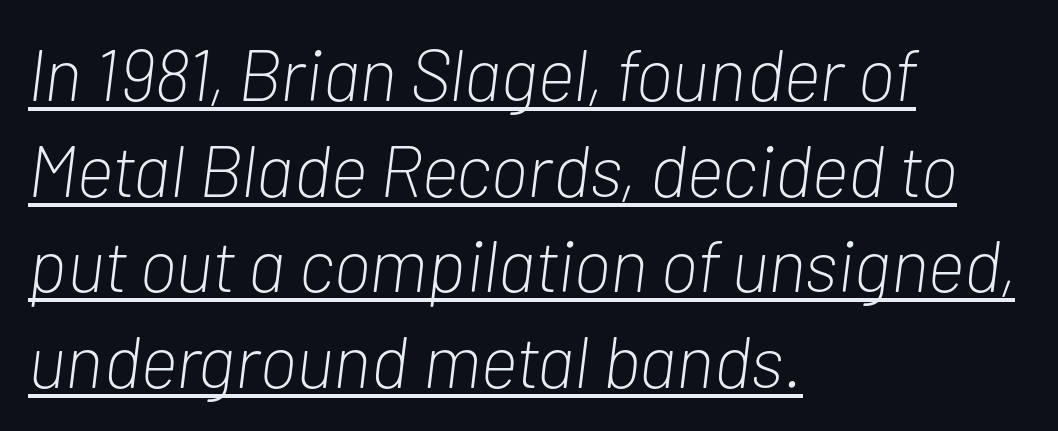
The strokes are not fattened; the text isn't bold. Horizontal alignment here is leftward, the default for most running prose. Characters are canted at an angle relative to the baseline's perpendicular. Honestly, the row spacing looks completely unremarkable.
